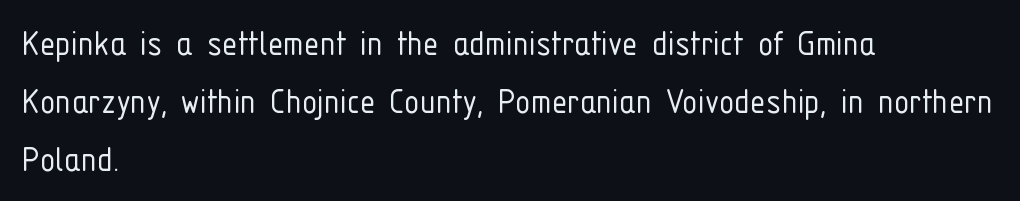
Q: Is the text bold? A: No.
Q: Is the text italic (slanted)? A: No, it is upright.
Q: Is the typeface a serif or a sans-serif typeface? A: Sans-serif.
Q: Is the text underlined? A: No.
Q: How is the paragraph aligned? A: Left-aligned.
Q: Is the spacing between letters normal or unusually wide? A: Normal.
Q: Is the spacing between lines tight, normal or loose? A: Normal.
Q: Width (condensed, normal, or wide)? A: Condensed.
Q: Stroke contrast? A: Low.
Q: x-height? A: Medium.
Q: Monospaced? A: No.
